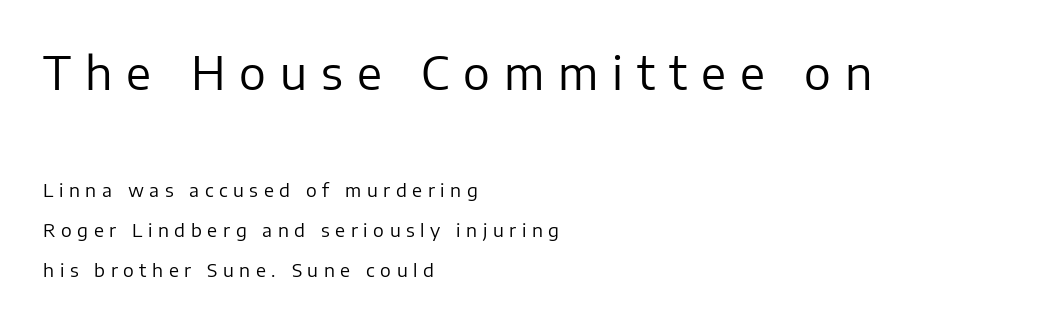
The image shows 45 px regular-weight sans-serif type, upright; set left-aligned, loose line spacing (2.21x), unusually wide letter spacing (+0.31 em), not underlined; the first (top) block is 2.5x larger; low stroke contrast and a medium x-height.
